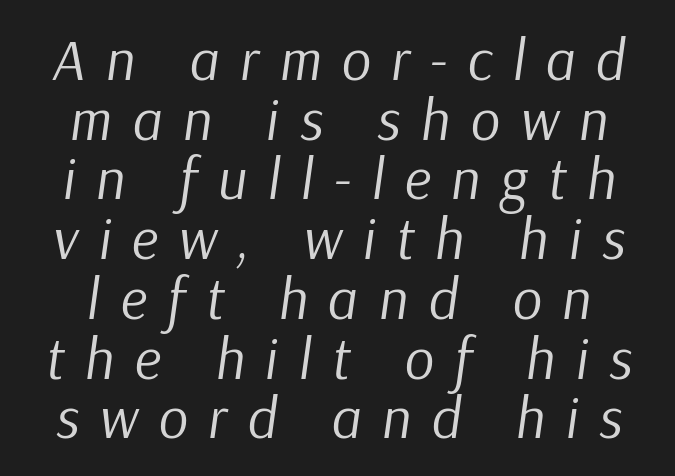
{"italic": "yes", "lean": "right", "slant_degrees": 9, "bold": "no", "weight": "regular", "width": "normal", "stroke_contrast": "low", "x_height": "medium", "monospaced": "no", "underline": "no", "line_spacing": "tight", "line_spacing_ratio": 1.03, "letter_spacing": "wide", "letter_spacing_em": 0.35, "glyph_px": 58}
